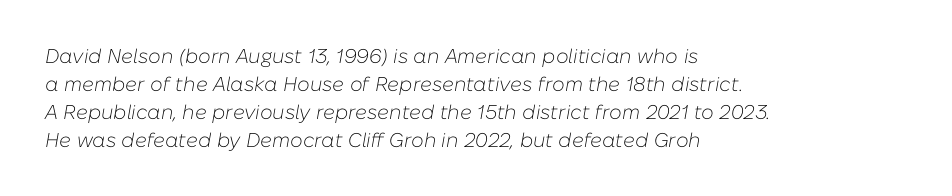
Observe the lean: these are italic letterforms. Ink coverage per letter is moderate at most. The letters sit at their default tracking, neither squeezed nor spread. This rendering uses left alignment, leaving the right contour irregular. Unmarked baselines from the first word to the last. Regular leading.
